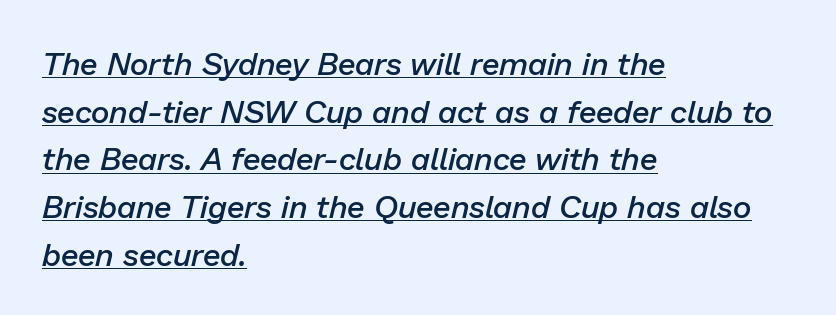
Q: Is the text bold? A: Semi-bold.
Q: Is the text italic (slanted)? A: Yes, it leans right by about 13 degrees.
Q: Is the text underlined? A: Yes.
Q: How is the paragraph aligned? A: Left-aligned.
Q: Is the spacing between letters normal or unusually wide? A: Normal.
Q: Is the spacing between lines tight, normal or loose? A: Normal.
Q: Width (condensed, normal, or wide)? A: Normal.
Q: Stroke contrast? A: Low.
Q: x-height? A: Medium.
Q: Monospaced? A: No.
